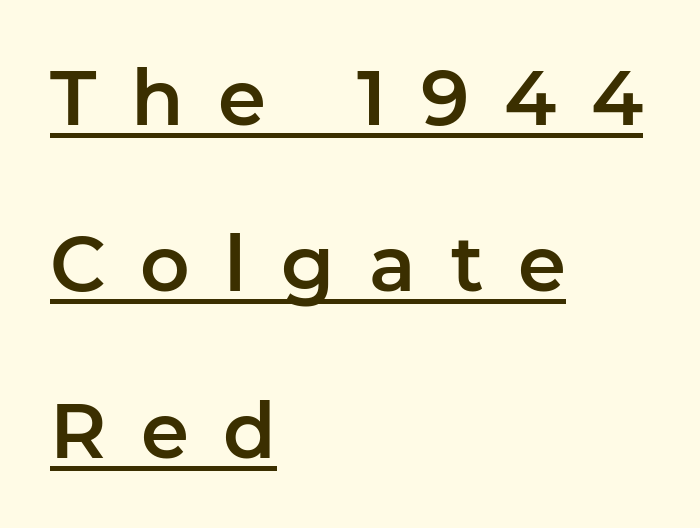
{"serif": "no", "italic": "no", "width": "normal", "stroke_contrast": "low", "x_height": "medium", "monospaced": "no", "underline": "yes", "align": "left", "line_spacing": "loose", "line_spacing_ratio": 2.16, "letter_spacing": "wide", "letter_spacing_em": 0.45, "glyph_px": 77}
